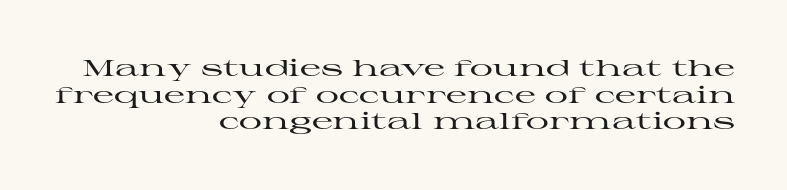
{"italic": "no", "underline": "no", "align": "right", "line_spacing_ratio": 1.16, "letter_spacing": "normal", "letter_spacing_em": 0.0, "glyph_px": 23}
